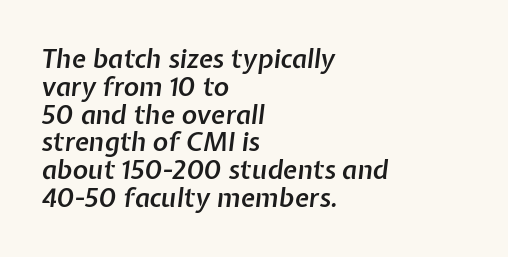
The image shows 26 px text type, italic (leaning right); set left-aligned, tight line spacing (1.07x), normal letter spacing, not underlined.
